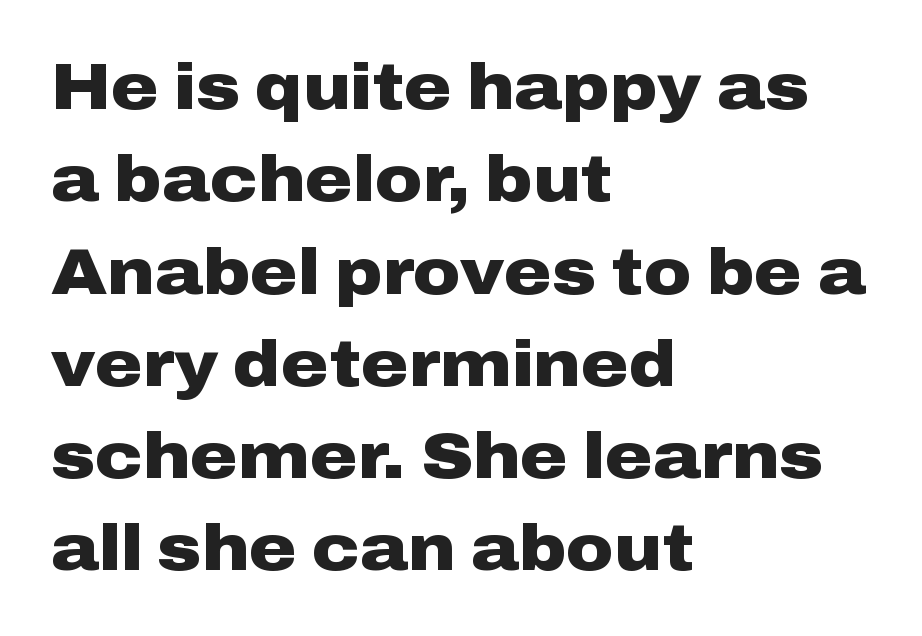
This is sans-serif lettering, the kind often seen on screens and signage. Line starts are locked; line ends wander. Posture: straight, roman, zero tilt. The passage shown has conventional tracking throughout. Unmarked baselines from the first word to the last.
